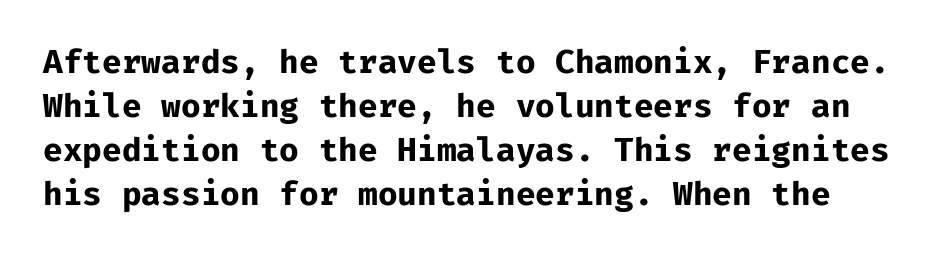
The image shows 32 px bold sans-serif type, upright; set normal line spacing (1.38x), normal letter spacing, not underlined; low stroke contrast and a medium x-height.
